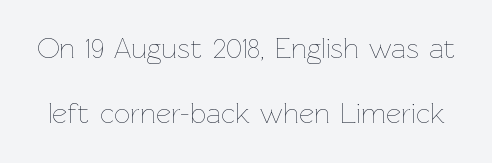
The image shows 29 px thin type, upright; set loose line spacing (2.25x), normal letter spacing, not underlined; low stroke contrast and a medium x-height.
